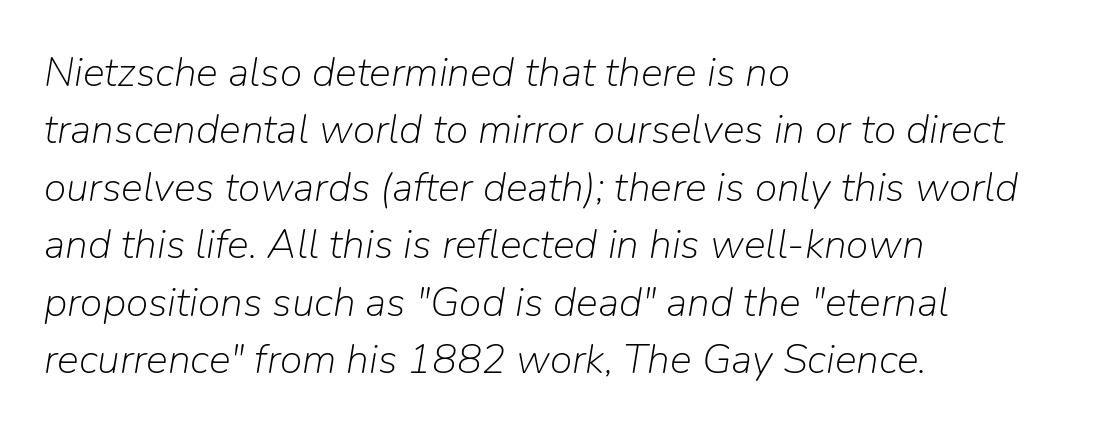
{"italic": "yes", "lean": "right", "slant_degrees": 9, "bold": "no", "weight": "light", "width": "normal", "stroke_contrast": "low", "x_height": "medium", "monospaced": "no", "underline": "no", "align": "left", "line_spacing": "normal", "line_spacing_ratio": 1.4, "letter_spacing": "normal", "letter_spacing_em": 0.0, "glyph_px": 41}
